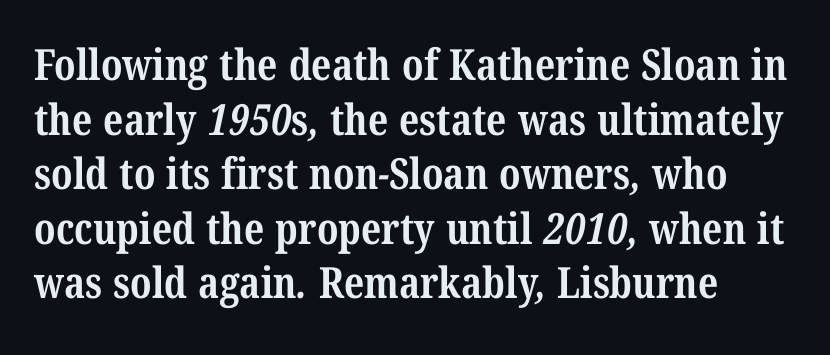
The image shows 43 px bold, condensed serif type; set left-aligned, normal line spacing (1.27x), normal letter spacing, not underlined; medium stroke contrast and a medium x-height.
